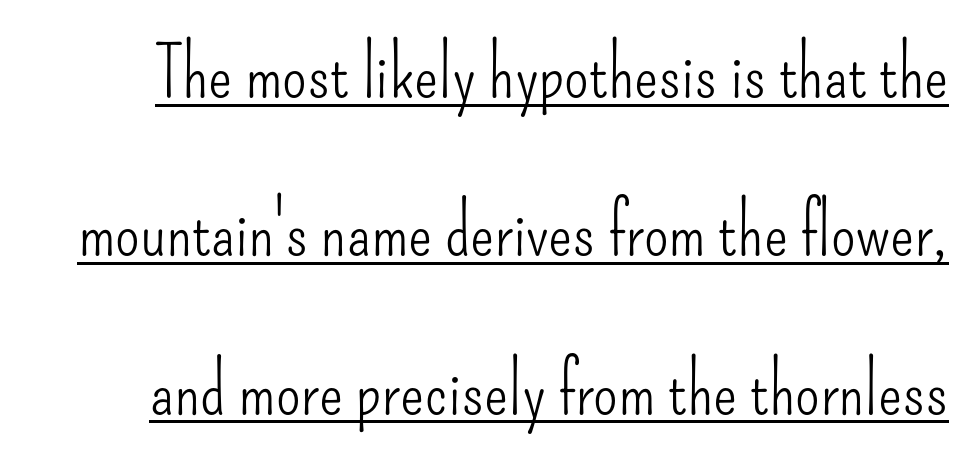
Q: Is the text bold? A: No.
Q: Is the text italic (slanted)? A: No, it is upright.
Q: Is the typeface a serif or a sans-serif typeface? A: Sans-serif.
Q: Is the text underlined? A: Yes.
Q: Is the spacing between letters normal or unusually wide? A: Normal.
Q: Is the spacing between lines tight, normal or loose? A: Loose.
Q: Width (condensed, normal, or wide)? A: Condensed.
Q: Stroke contrast? A: Low.
Q: x-height? A: Small.
Q: Monospaced? A: No.
